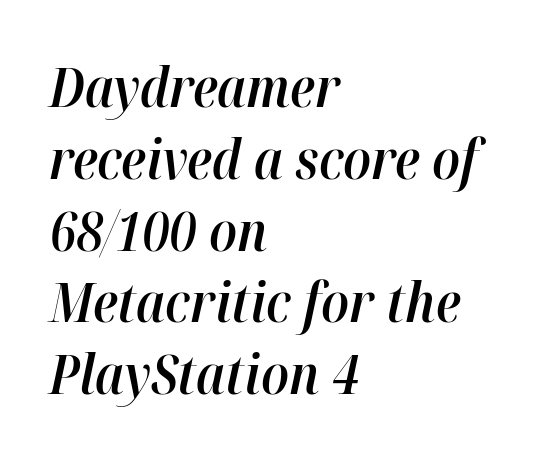
Is this a fixed-width face? No — the glyphs have proportional, varying widths. Bare-footed words on every line. This sample uses plain, unmodified letter spacing. Which margin do the lines hug? The left one — the right edge is uneven. Students, observe: this is what conventionally led text looks like. The glyphs look as if they've been sheared to an angle.
